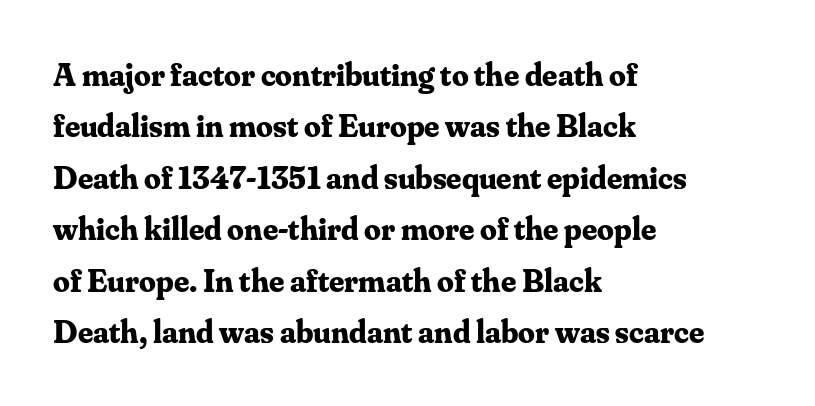
Summary of weight: heavy, a full bold. Unmarked baselines from the first word to the last. Spacing verdict: proportional, widths tailored to each character. Standard letterfit; no display-style spreading of the glyphs. Old-style or modern, the face here clearly has serifs.
